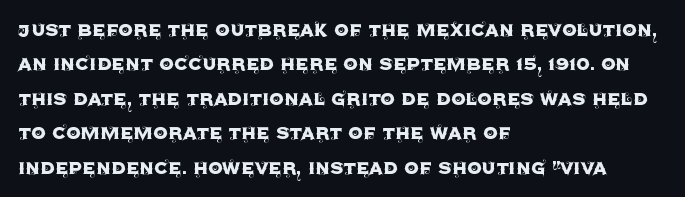
The image shows 23 px text type, upright; set left-aligned, normal line spacing (1.5x), normal letter spacing, not underlined.
